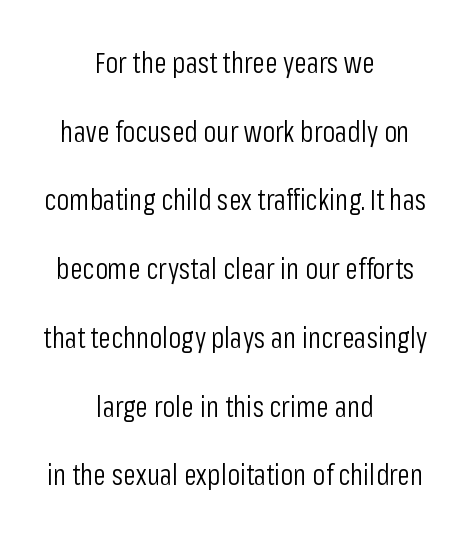
Q: Is the text bold? A: No.
Q: Is the text italic (slanted)? A: No, it is upright.
Q: Is the typeface a serif or a sans-serif typeface? A: Sans-serif.
Q: Is the text underlined? A: No.
Q: How is the paragraph aligned? A: Centered.
Q: Is the spacing between letters normal or unusually wide? A: Normal.
Q: Is the spacing between lines tight, normal or loose? A: Loose.
Q: Width (condensed, normal, or wide)? A: Condensed.
Q: Stroke contrast? A: Low.
Q: x-height? A: Medium.
Q: Monospaced? A: No.
